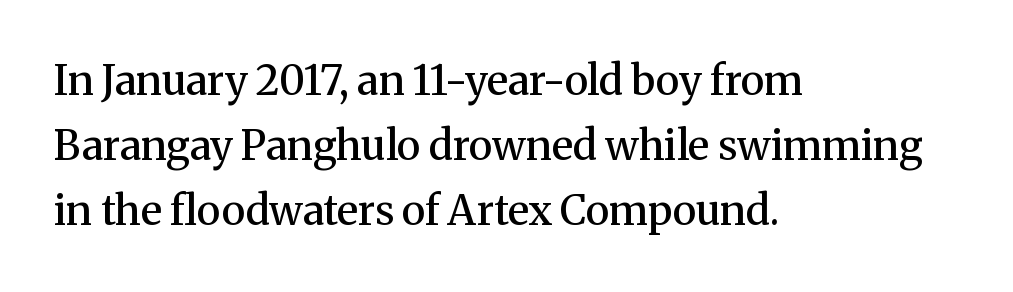
The image shows 41 px semibold serif type, upright; set left-aligned, normal line spacing (1.59x), normal letter spacing, not underlined; medium stroke contrast and a medium x-height.
